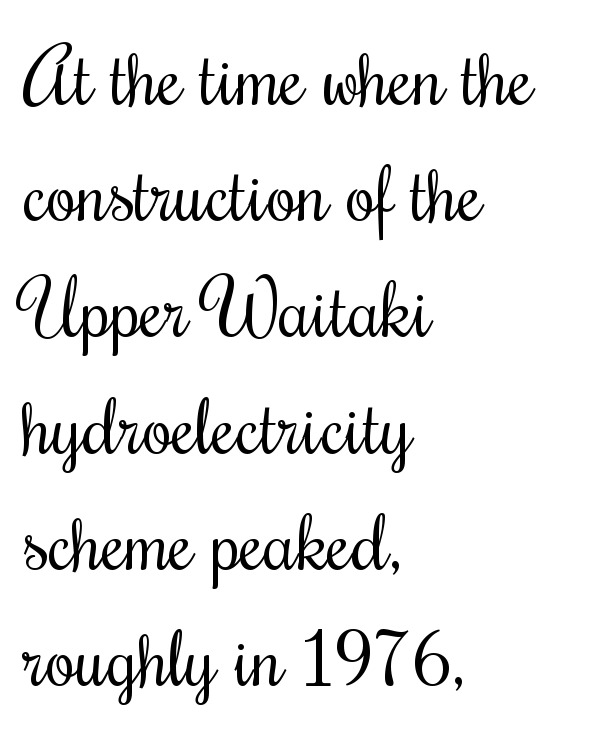
Varying glyph widths throughout — classic text-font behaviour. Heaviness? Minimal to ordinary, like unemphasized prose. The horizontal fit of the characters is conventional and even. In terms of letterform style, serifs are clearly present.
